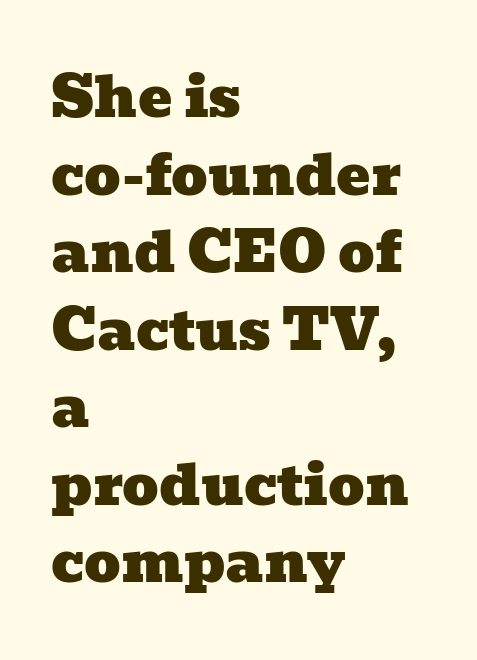
The image shows 57 px wide serif type; set left-aligned, normal line spacing (1.36x), normal letter spacing, not underlined; low stroke contrast and a medium x-height.
